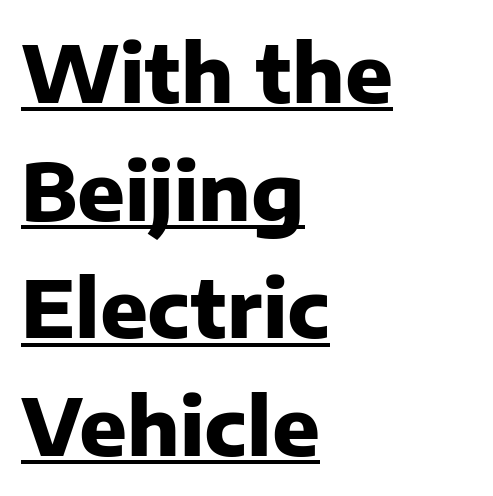
The passage shown is typed in a proportional face where columns would drift. The line-height multiplier appears to be the usual default. The paragraph has a hard left edge and a soft right edge. What decoration does the sample have? An underline. Heft: maximum for text — a bold. Unlike a traditional serif, this face leaves its strokes unadorned.
